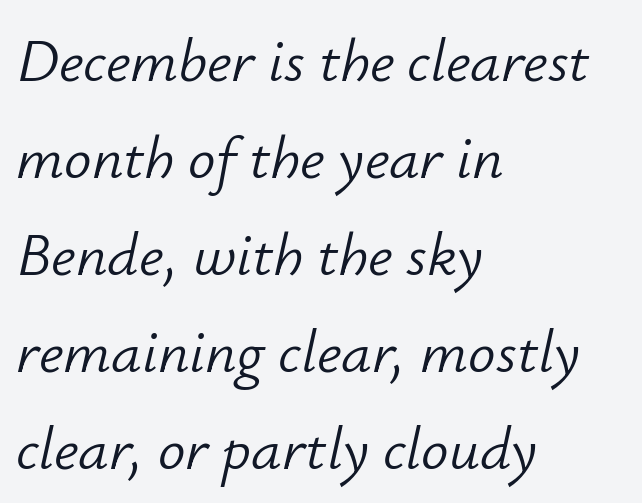
Words appear dense and cohesive because spacing is normal. The characters are drawn with everyday or finer stroke widths. An italicized treatment has been applied to the whole sample. Think of a printed novel: that variable character pitch is what you see here.
